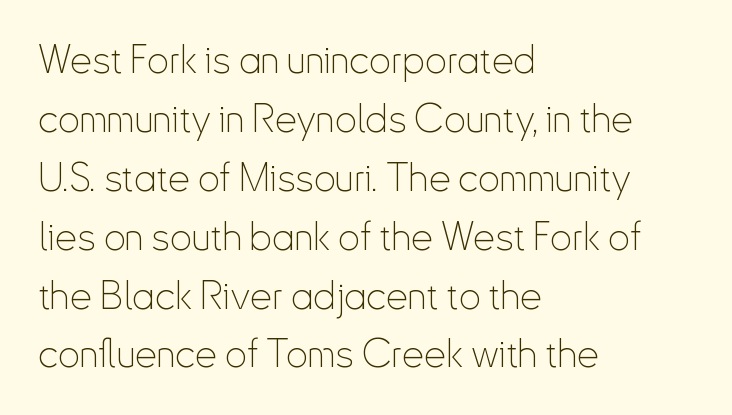
Q: Is the text bold? A: No.
Q: Is the text italic (slanted)? A: No, it is upright.
Q: Is the typeface a serif or a sans-serif typeface? A: Sans-serif.
Q: Is the text underlined? A: No.
Q: How is the paragraph aligned? A: Left-aligned.
Q: Is the spacing between letters normal or unusually wide? A: Normal.
Q: Is the spacing between lines tight, normal or loose? A: Normal.
Q: Width (condensed, normal, or wide)? A: Condensed.
Q: Stroke contrast? A: Low.
Q: x-height? A: Small.
Q: Monospaced? A: No.
